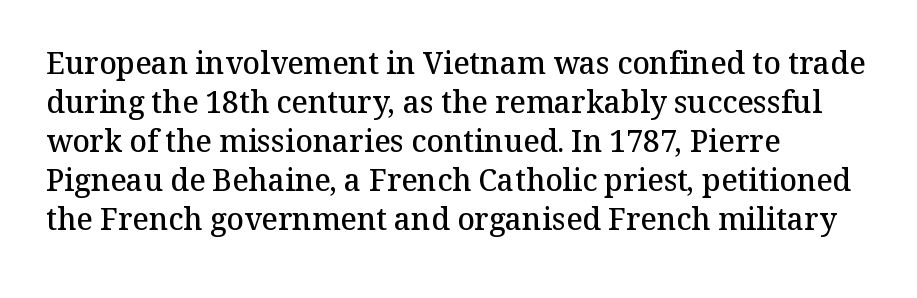
The image shows 30 px semibold serif type, upright; set left-aligned, normal line spacing (1.3x), normal letter spacing, not underlined; medium stroke contrast and a medium x-height.
